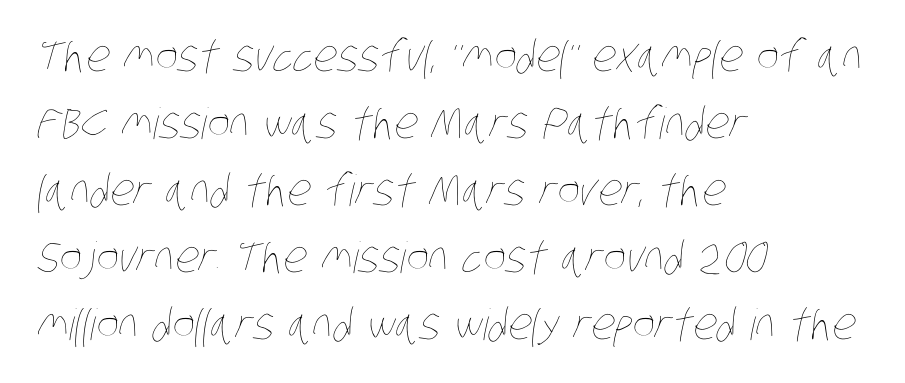
The image shows 43 px thin, condensed type; set left-aligned, normal line spacing (1.56x), normal letter spacing, not underlined; low stroke contrast and a large x-height.
